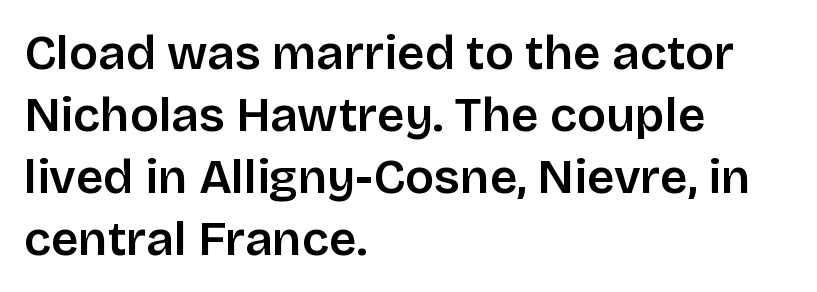
Q: Is the text bold? A: Semi-bold.
Q: Is the text italic (slanted)? A: No, it is upright.
Q: Is the typeface a serif or a sans-serif typeface? A: Sans-serif.
Q: Is the text underlined? A: No.
Q: How is the paragraph aligned? A: Left-aligned.
Q: Is the spacing between letters normal or unusually wide? A: Normal.
Q: Is the spacing between lines tight, normal or loose? A: Normal.
Q: Width (condensed, normal, or wide)? A: Normal.
Q: Stroke contrast? A: Low.
Q: x-height? A: Large.
Q: Monospaced? A: No.
